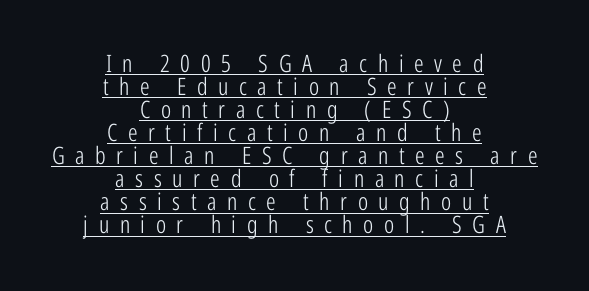
The image shows 24 px text type, upright; set centered, tight line spacing (0.96x), unusually wide letter spacing (+0.44 em), underlined.
